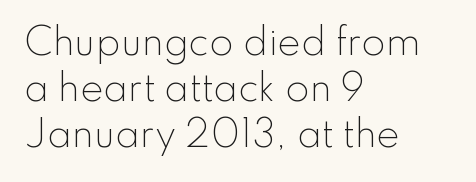
The image shows 35 px light sans-serif type, upright; set left-aligned, normal line spacing (1.32x), normal letter spacing, not underlined; low stroke contrast and a small x-height.
